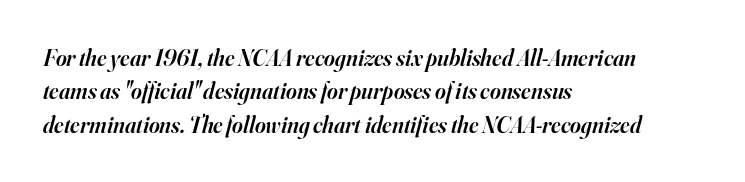
Q: Is the text bold? A: Semi-bold.
Q: Is the text italic (slanted)? A: Yes, it leans right by about 16 degrees.
Q: Is the text underlined? A: No.
Q: How is the paragraph aligned? A: Left-aligned.
Q: Is the spacing between letters normal or unusually wide? A: Normal.
Q: Is the spacing between lines tight, normal or loose? A: Normal.
